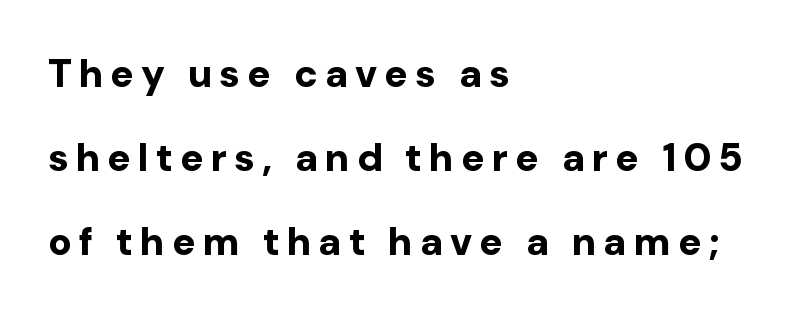
Reading down the column, the eye jumps a long way to each next line. Look at the bottom of the vertical strokes: they stop flat, with no serifs. Layout note: lines flush left. Do the characters align in a grid? No, the font is proportional.
